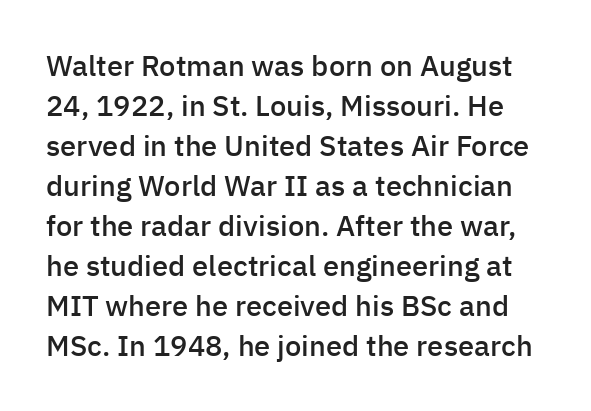
Q: Is the text bold? A: Semi-bold.
Q: Is the text italic (slanted)? A: No, it is upright.
Q: Is the typeface a serif or a sans-serif typeface? A: Sans-serif.
Q: Is the text underlined? A: No.
Q: Is the spacing between letters normal or unusually wide? A: Normal.
Q: Is the spacing between lines tight, normal or loose? A: Normal.
Q: Width (condensed, normal, or wide)? A: Normal.
Q: Stroke contrast? A: Low.
Q: x-height? A: Medium.
Q: Monospaced? A: No.
